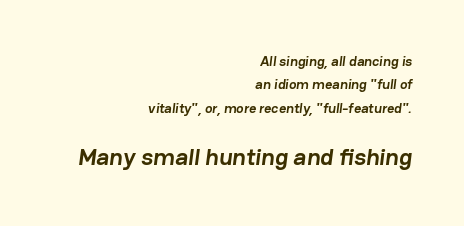
Q: Is the text bold? A: Yes.
Q: Is the text underlined? A: No.
Q: How is the paragraph aligned? A: Right-aligned.
Q: Is the spacing between letters normal or unusually wide? A: Normal.
Q: Is the spacing between lines tight, normal or loose? A: Normal.
Q: Which block of text is set in a larger size, the first (top) or the second (bottom)? A: The second (bottom) one.
